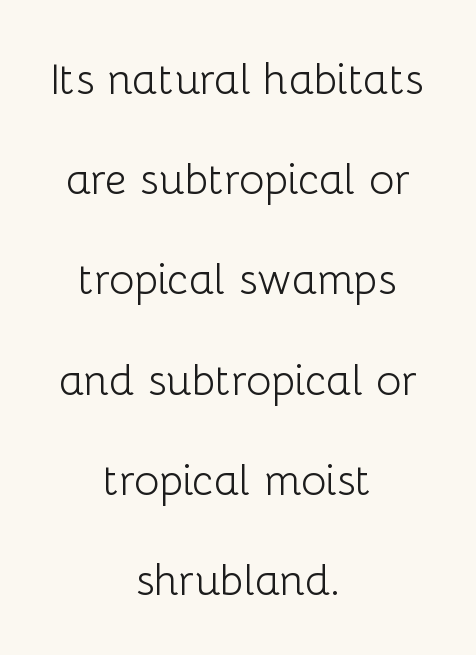
Q: Is the text bold? A: No.
Q: Is the text italic (slanted)? A: No, it is upright.
Q: Is the typeface a serif or a sans-serif typeface? A: Sans-serif.
Q: Is the text underlined? A: No.
Q: How is the paragraph aligned? A: Centered.
Q: Is the spacing between letters normal or unusually wide? A: Normal.
Q: Is the spacing between lines tight, normal or loose? A: Loose.
Q: Width (condensed, normal, or wide)? A: Normal.
Q: Stroke contrast? A: Low.
Q: x-height? A: Medium.
Q: Monospaced? A: No.
